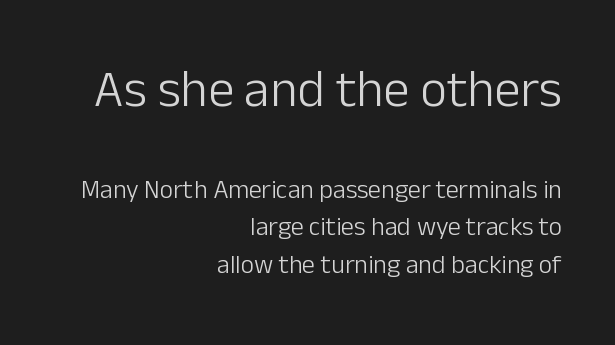
You can tell it's not italic because the verticals are truly vertical. Caption: upper text group enlarged, lower text group reduced. This reads as an unemphasized weight, regular at the heaviest. Typeset ragged left — the right edge is the straight one. The glyphs are unaccompanied by any horizontal stroke below them.
